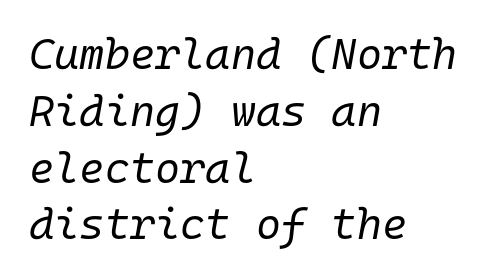
Is the letter spacing exaggerated? No — it looks like the ordinary default. Is the block centered? No — it sits flush against the left margin. The strokes are not fattened; the text isn't bold. A typesetter would call this monospace, since all characters share one set width.
